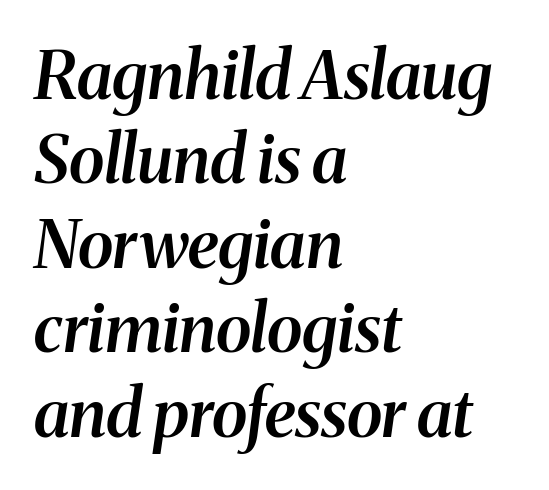
The rendering anchors every line to the left-hand side. Yep, that's italic — everything's leaning. The passage shown is typed in a proportional face where columns would drift. How are the letters spaced? Ordinarily, with no added tracking. The foot of each line stays bare and open.
